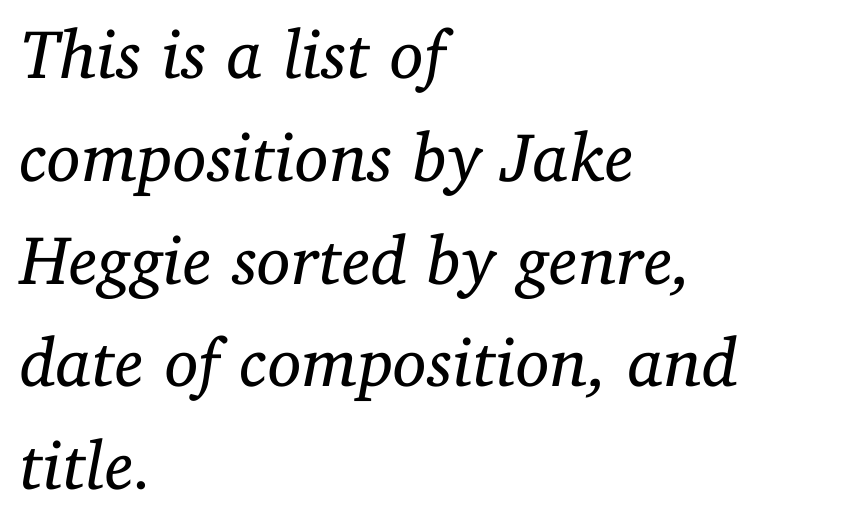
The image shows 69 px regular-weight serif type, italic (leaning right); set left-aligned, normal line spacing (1.49x), normal letter spacing, not underlined; low stroke contrast and a medium x-height.
